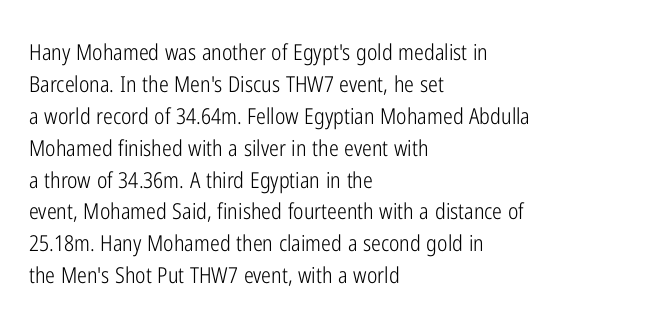
The image shows 22 px text type, upright; set left-aligned, normal line spacing (1.45x), normal letter spacing, not underlined.
